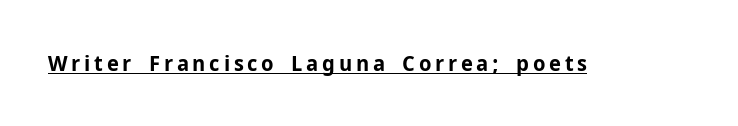
Q: Is the text bold? A: Yes.
Q: Is the text italic (slanted)? A: No, it is upright.
Q: Is the text underlined? A: Yes.
